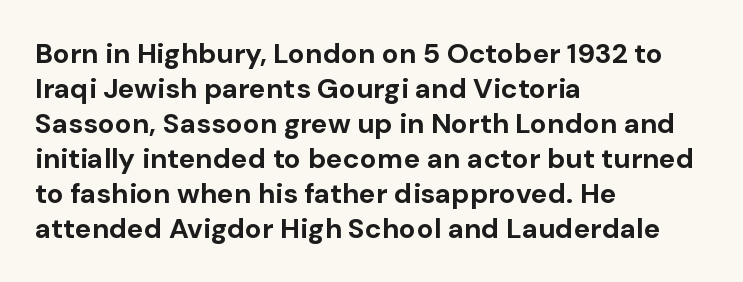
The image shows 28 px bold sans-serif type, upright; set left-aligned, normal line spacing (1.25x), normal letter spacing, not underlined; low stroke contrast and a medium x-height.
